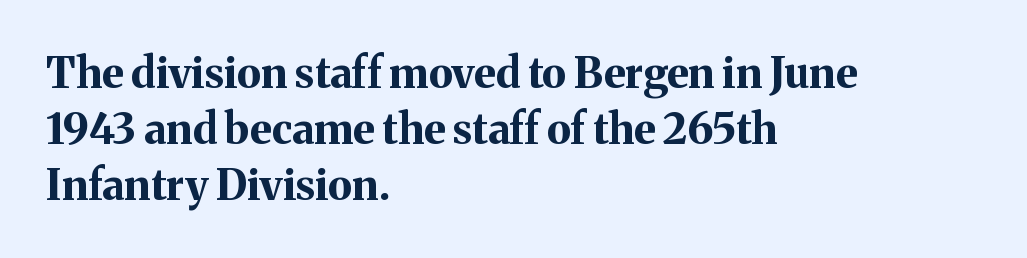
Spacing verdict: proportional, widths tailored to each character. The space directly below the letters is spotless. Emphasis by weight is at full strength: bold. Vertically, the passage feels balanced, rows spaced as you'd expect. A serif font was chosen for this passage.
